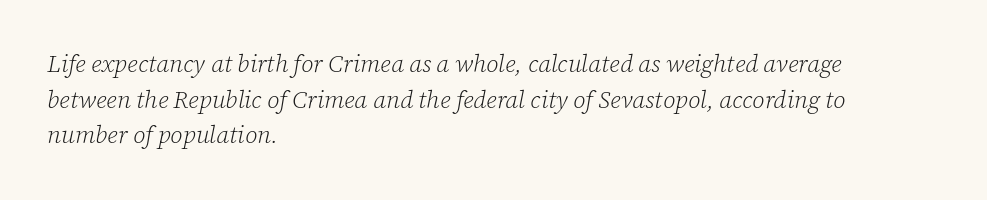
The image shows 24 px text type, italic (leaning right); set left-aligned, normal line spacing (1.48x), normal letter spacing, not underlined.
